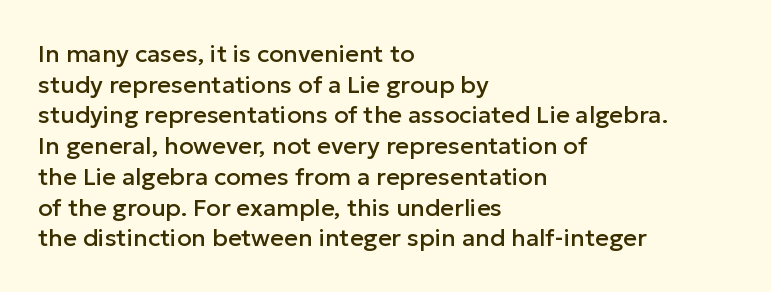
These lines stack with their left ends in a neat column. This sample uses plain, unmodified letter spacing. Rows of type keep a routine distance in the vertical direction. The glyphs are unaccompanied by any horizontal stroke below them. Vertical strokes here are truly vertical.
